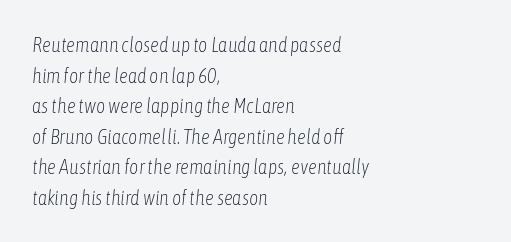
The image shows 20 px text type, italic (leaning right); set left-aligned, normal line spacing (1.53x), normal letter spacing, not underlined.
